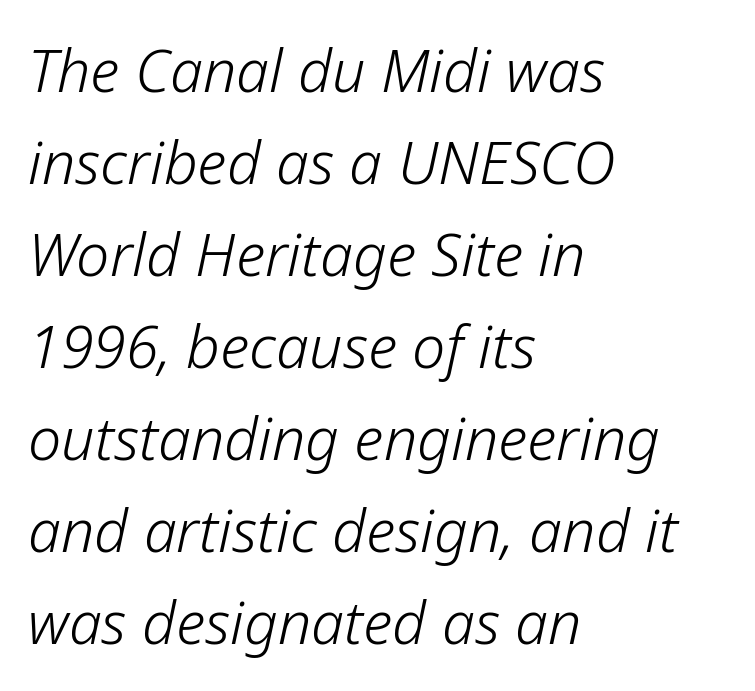
Q: Is the text bold? A: No.
Q: Is the text italic (slanted)? A: Yes, it leans right by about 12 degrees.
Q: Is the text underlined? A: No.
Q: How is the paragraph aligned? A: Left-aligned.
Q: Is the spacing between letters normal or unusually wide? A: Normal.
Q: Is the spacing between lines tight, normal or loose? A: Normal.
Q: Width (condensed, normal, or wide)? A: Normal.
Q: Stroke contrast? A: Low.
Q: x-height? A: Medium.
Q: Monospaced? A: No.
